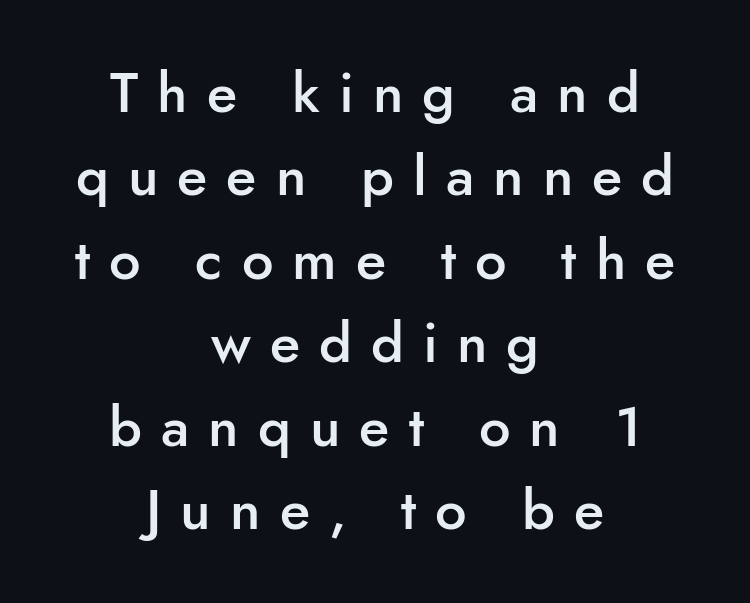
The image shows 56 px semibold sans-serif type, upright; set centered, normal line spacing (1.49x), unusually wide letter spacing (+0.34 em), not underlined; low stroke contrast and a small x-height.
